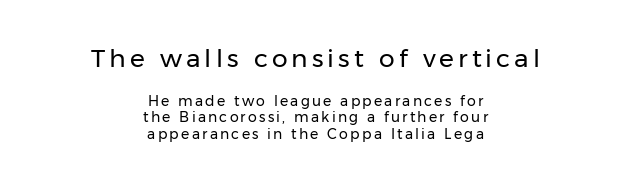
The zone under the glyphs is completely vacant. The typesetter chose a symmetrical, centered arrangement here. You can tell it's not italic because the verticals are truly vertical. The first block has been scaled up relative to the second.
